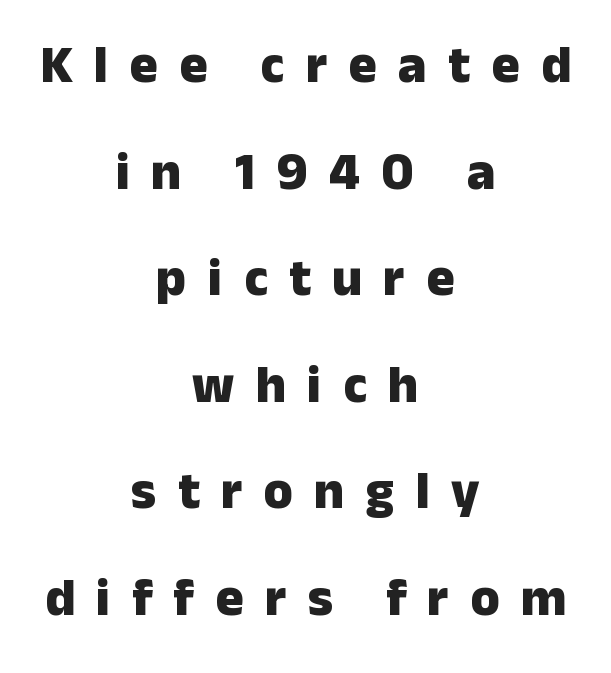
Q: Is the text bold? A: Yes.
Q: Is the text italic (slanted)? A: No, it is upright.
Q: Is the typeface a serif or a sans-serif typeface? A: Sans-serif.
Q: Is the text underlined? A: No.
Q: How is the paragraph aligned? A: Centered.
Q: Is the spacing between letters normal or unusually wide? A: Unusually wide.
Q: Is the spacing between lines tight, normal or loose? A: Loose.
Q: Width (condensed, normal, or wide)? A: Normal.
Q: Stroke contrast? A: Low.
Q: x-height? A: Medium.
Q: Monospaced? A: No.
